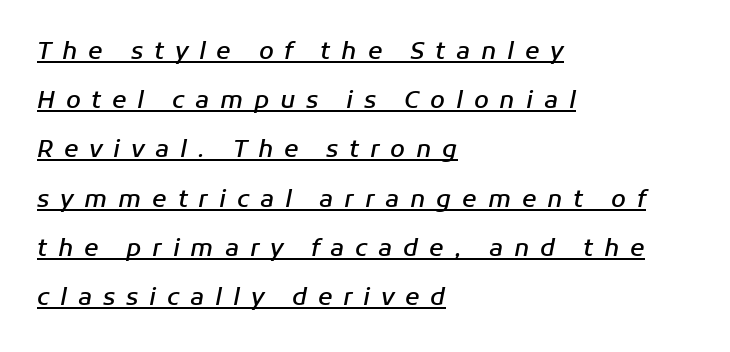
Weight check: semibold — heavier than regular, not quite bold. Short note: letters widely spaced. Line beginnings align vertically; line endings do not. A rule runs beneath these lines of type. The space between consecutive lines is lavish.
